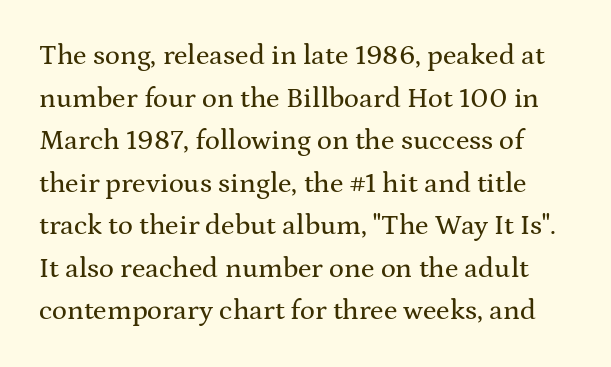
The font family rendered here belongs to the serif group. Vertically, the passage feels balanced, rows spaced as you'd expect. Varying glyph widths throughout — classic text-font behaviour. The baseline area is clear.
